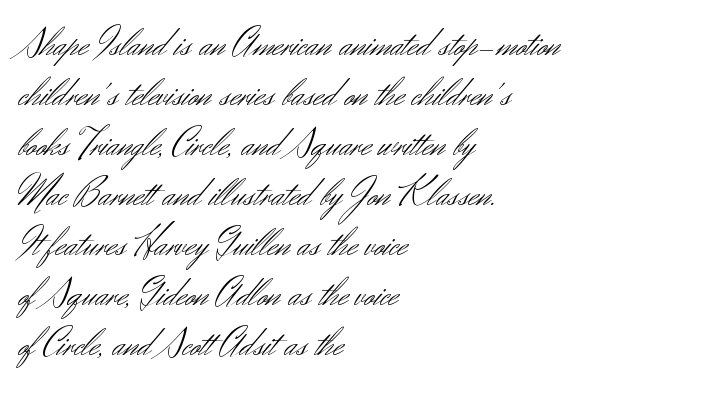
Font category for this specimen: sans-serif. A normal amount of white space separates one row of letters from the next. No chunkiness to these letters — they're not bold. Leftover space on each line is placed entirely after the last word. The area under the type is left untouched.
